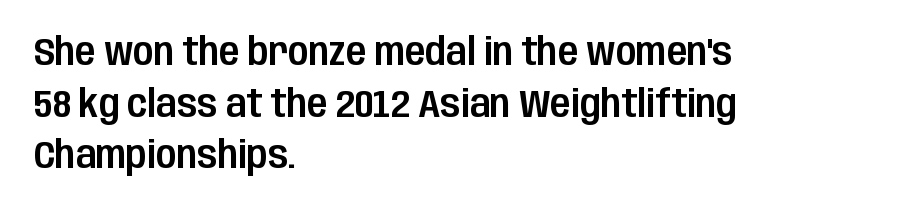
The image shows 38 px condensed sans-serif type, upright; set left-aligned, normal line spacing (1.36x), normal letter spacing, not underlined; low stroke contrast and a large x-height.
